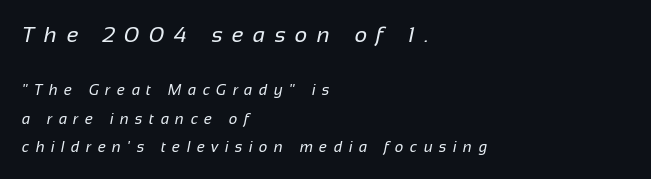
The image shows 22 px text type; set left-aligned, loose line spacing (1.9x), unusually wide letter spacing (+0.43 em), not underlined; the first (top) block is 1.47x larger.
